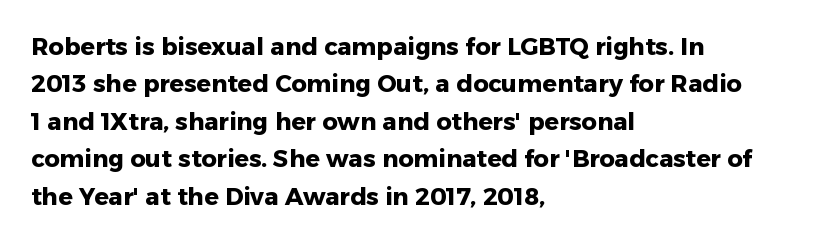
Q: Is the text bold? A: Yes.
Q: Is the text italic (slanted)? A: No, it is upright.
Q: Is the text underlined? A: No.
Q: How is the paragraph aligned? A: Left-aligned.
Q: Is the spacing between letters normal or unusually wide? A: Normal.
Q: Is the spacing between lines tight, normal or loose? A: Normal.
